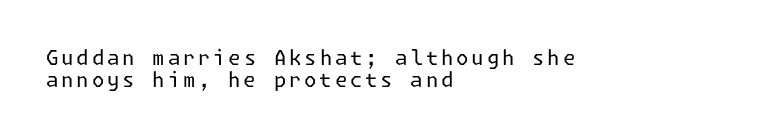
{"italic": "no", "bold": "no", "underline": "no", "align": "left", "line_spacing": "tight", "line_spacing_ratio": 1.08, "glyph_px": 20}
